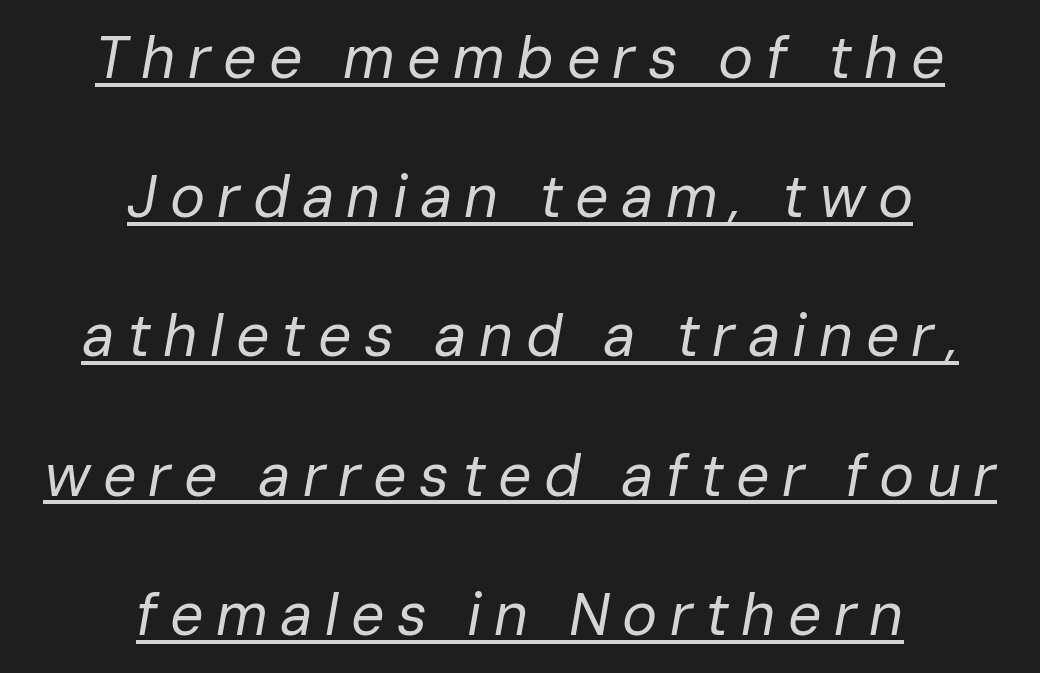
The face used here is proportionally spaced, like ordinary book or web type. Horizontal bands of white between lines are thick stripes. Caption: multi-line text, centered on the measure. Observe the wide spacing: letters keep a clear distance from each other.
